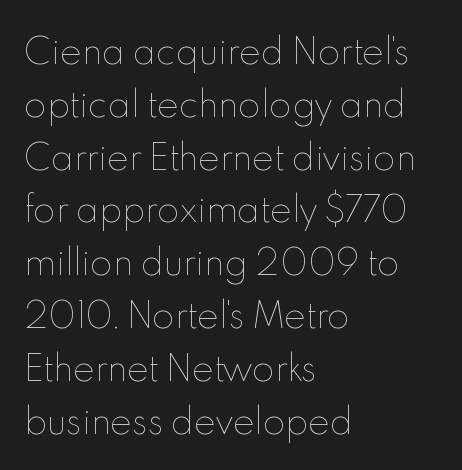
Q: Is the text bold? A: No.
Q: Is the text italic (slanted)? A: No, it is upright.
Q: Is the text underlined? A: No.
Q: How is the paragraph aligned? A: Left-aligned.
Q: Is the spacing between letters normal or unusually wide? A: Normal.
Q: Is the spacing between lines tight, normal or loose? A: Normal.
Q: Width (condensed, normal, or wide)? A: Normal.
Q: x-height? A: Small.
Q: Monospaced? A: No.
